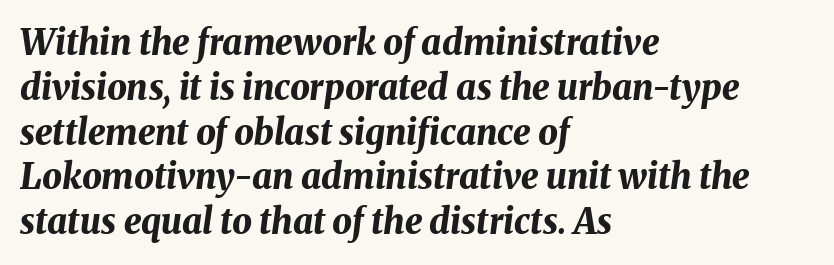
{"italic": "yes", "lean": "right", "slant_degrees": 8, "bold": "yes", "weight": "bold", "width": "normal", "stroke_contrast": "medium", "x_height": "medium", "monospaced": "no", "underline": "no", "align": "left", "line_spacing": "normal", "line_spacing_ratio": 1.28, "letter_spacing": "normal", "letter_spacing_em": 0.0, "glyph_px": 35}
